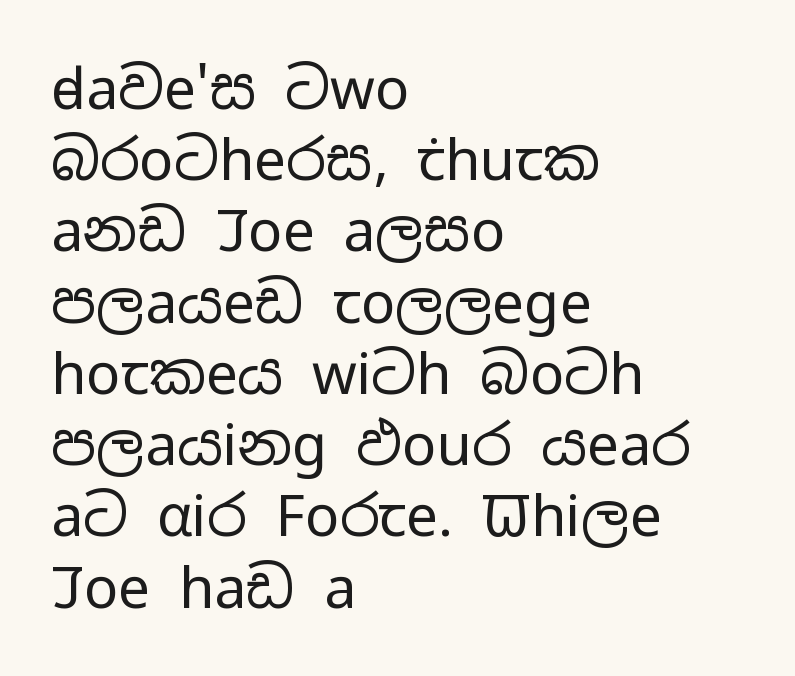
The image shows 57 px regular-weight, wide sans-serif type, upright; set left-aligned, normal line spacing (1.25x), normal letter spacing, not underlined; low stroke contrast and a medium x-height.
